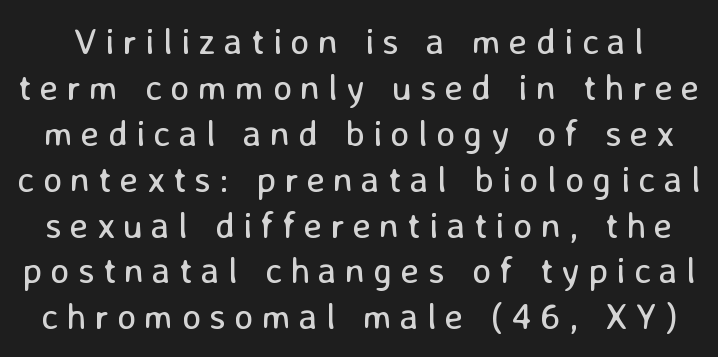
Q: Is the text bold? A: No.
Q: Is the text italic (slanted)? A: No, it is upright.
Q: Is the typeface a serif or a sans-serif typeface? A: Sans-serif.
Q: Is the text underlined? A: No.
Q: Is the spacing between letters normal or unusually wide? A: Unusually wide.
Q: Width (condensed, normal, or wide)? A: Normal.
Q: Stroke contrast? A: Low.
Q: x-height? A: Medium.
Q: Monospaced? A: No.
